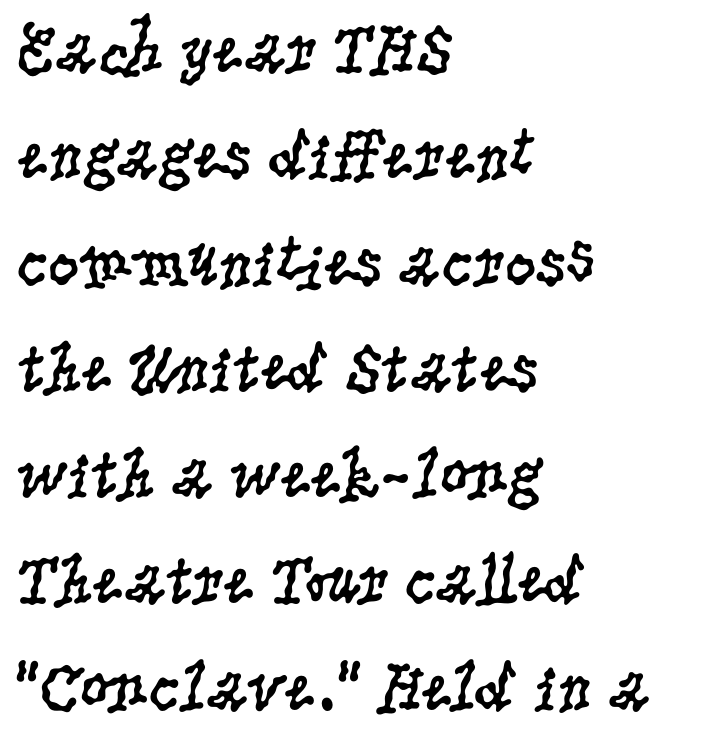
What stands out about the letter spacing? Nothing — it is the standard amount. Heft: none added — not bold. A normal amount of white space separates one row of letters from the next. Where is the straight margin? On the left. Clear beneath every line of the passage.
